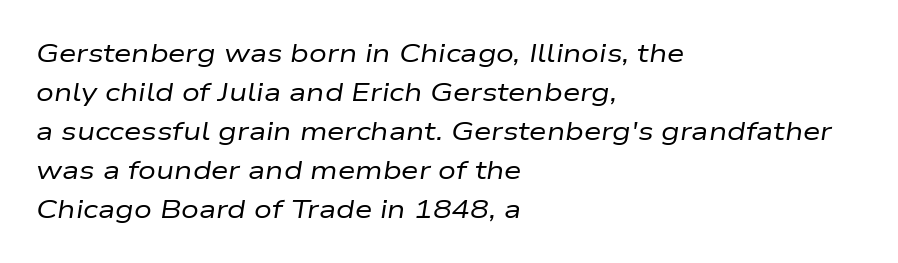
{"italic": "yes", "lean": "right", "slant_degrees": 9, "bold": "no", "underline": "no", "align": "left", "line_spacing": "normal", "line_spacing_ratio": 1.56, "letter_spacing": "normal", "letter_spacing_em": 0.0, "glyph_px": 25}
